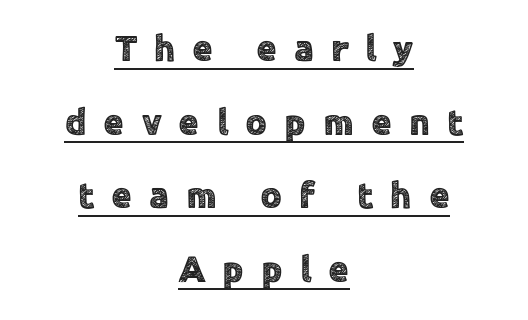
The passage shown is typed in a proportional face where columns would drift. The lettering is marked with a stroke running underneath it. You could fit nearly another row in the gap between these rows. The letters are spread apart with noticeably loose tracking. In terms of letterform style, serifs are entirely absent.
